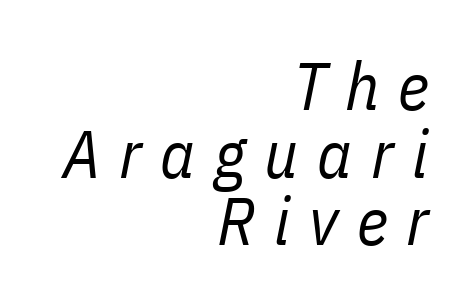
Would a proofreader flag this as italicized? Yes. One glance says dense: line gaps are narrower than usual. All the whitespace from short lines collects on the left. Someone cranked the tracking dial way up on this one.
